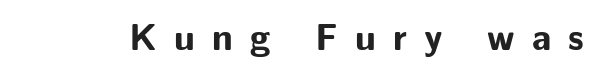
The image shows 37 px bold sans-serif type, upright; set unusually wide letter spacing (+0.47 em), not underlined; low stroke contrast and a medium x-height.
